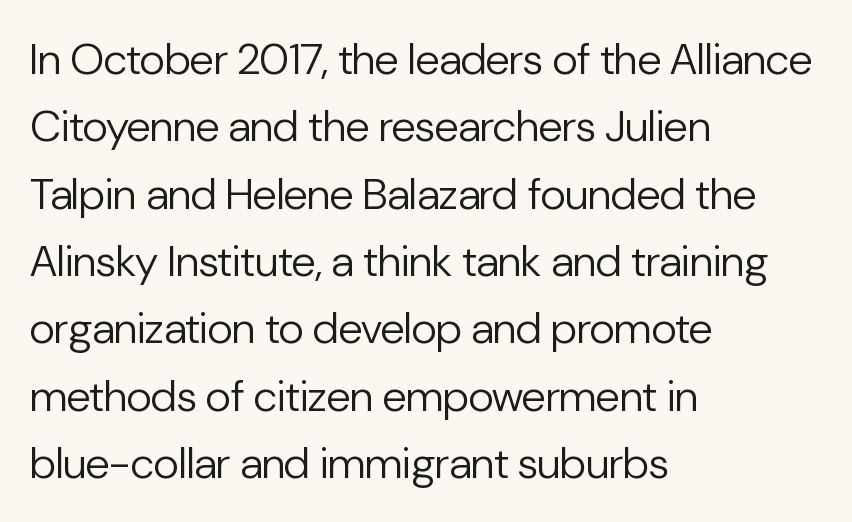
Nobody touched the tracking dial on this one. Serifs: no, the terminals of the letterforms are clean. Line spacing here is normal. The axis of the letterforms is exactly vertical. Note the varied advance widths — an 'i' is clearly narrower than an 'm'. The space beneath each line is pristine and unruled.
